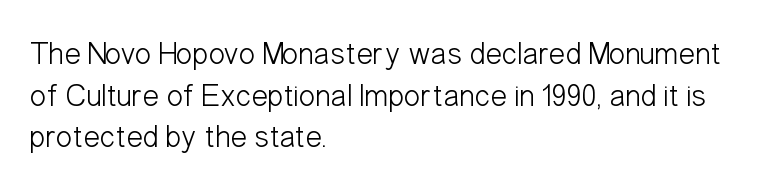
The image shows 31 px light, condensed sans-serif type, upright; set left-aligned, normal line spacing (1.34x), normal letter spacing, not underlined; low stroke contrast and a medium x-height.
